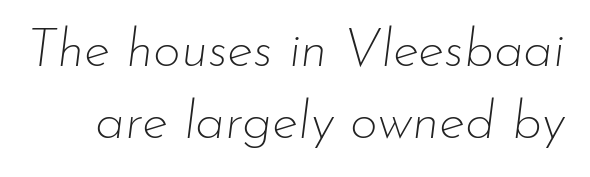
Q: Is the text bold? A: No.
Q: Is the text italic (slanted)? A: Yes, it leans right by about 7 degrees.
Q: Is the text underlined? A: No.
Q: Is the spacing between letters normal or unusually wide? A: Normal.
Q: Is the spacing between lines tight, normal or loose? A: Normal.
Q: Width (condensed, normal, or wide)? A: Normal.
Q: Stroke contrast? A: Low.
Q: x-height? A: Small.
Q: Monospaced? A: No.
